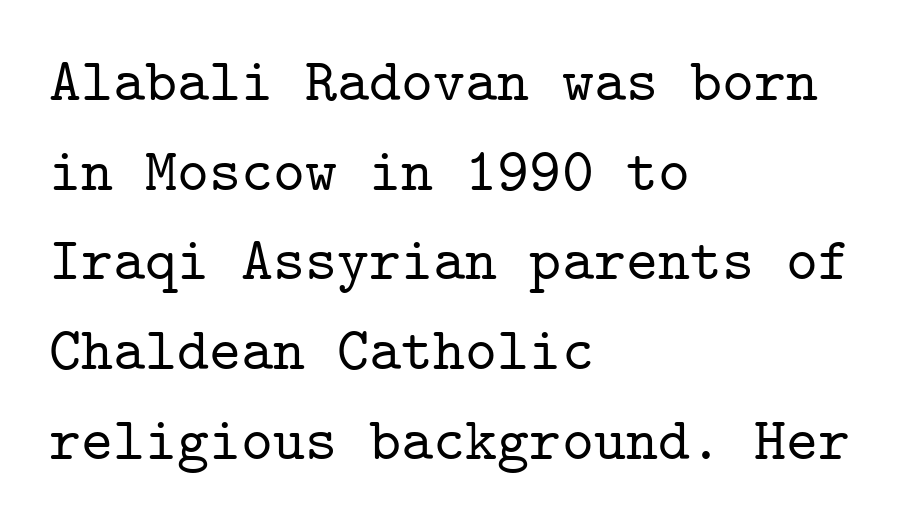
{"serif": "yes", "italic": "no", "width": "normal", "stroke_contrast": "low", "x_height": "medium", "monospaced": "yes", "underline": "no", "align": "left", "line_spacing": "normal", "line_spacing_ratio": 1.47, "letter_spacing": "normal", "letter_spacing_em": 0.0, "glyph_px": 61}
